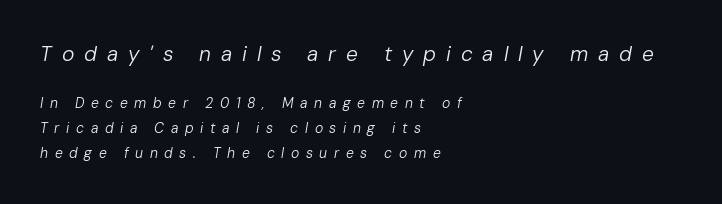
{"italic": "yes", "lean": "right", "slant_degrees": 10, "bold": "no", "underline": "no", "align": "left", "line_spacing_ratio": 1.78, "letter_spacing": "wide", "letter_spacing_em": 0.47, "larger_block": "first", "size_ratio": 1.5, "glyph_px": 21}
